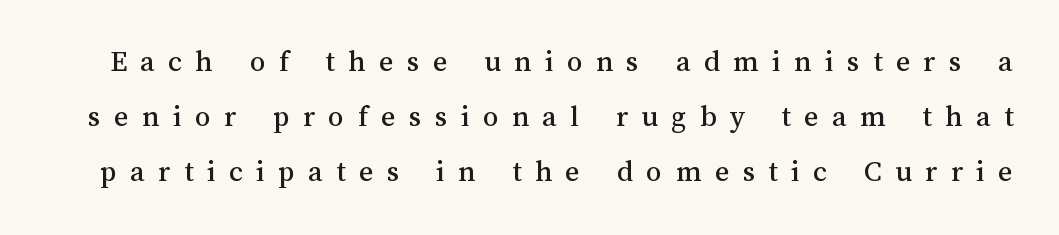
The image shows 31 px text type, upright; set line spacing 1.78x, unusually wide letter spacing (+0.43 em), not underlined; medium stroke contrast and a medium x-height.
